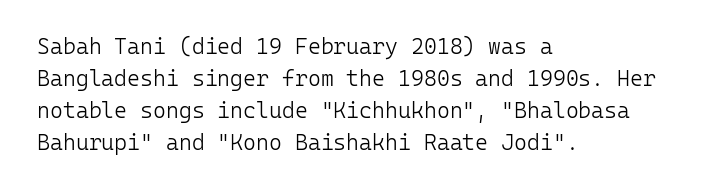
Q: Is the text bold? A: No.
Q: Is the text italic (slanted)? A: No, it is upright.
Q: Is the text underlined? A: No.
Q: How is the paragraph aligned? A: Left-aligned.
Q: Is the spacing between letters normal or unusually wide? A: Normal.
Q: Is the spacing between lines tight, normal or loose? A: Normal.
